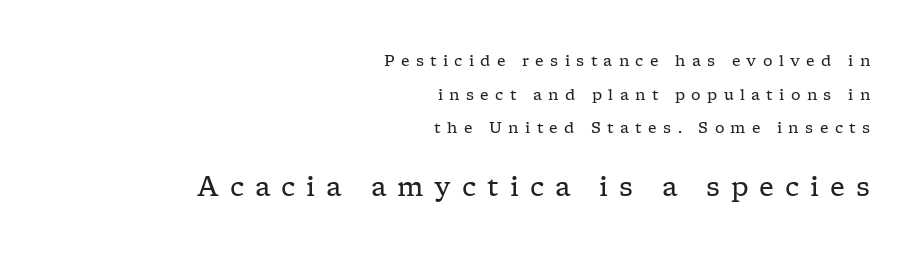
The image shows 26 px text type, upright; set right-aligned, loose line spacing (2.25x), unusually wide letter spacing (+0.42 em), not underlined; the second (bottom) block is 1.73x larger.
